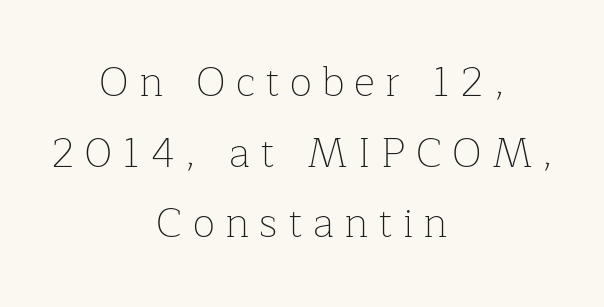
Q: Is the text bold? A: No.
Q: Is the text italic (slanted)? A: No, it is upright.
Q: Is the typeface a serif or a sans-serif typeface? A: Serif.
Q: Is the text underlined? A: No.
Q: How is the paragraph aligned? A: Centered.
Q: Is the spacing between letters normal or unusually wide? A: Unusually wide.
Q: Width (condensed, normal, or wide)? A: Normal.
Q: Stroke contrast? A: Low.
Q: x-height? A: Medium.
Q: Monospaced? A: No.
